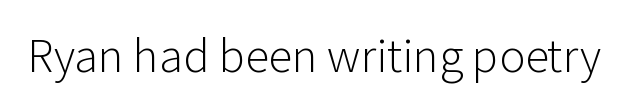
The passage shown is typed in a proportional face where columns would drift. In terms of letterform style, serifs are entirely absent. Decoration check: the copy has no underline. This is not heavy type; no bold has been used.
